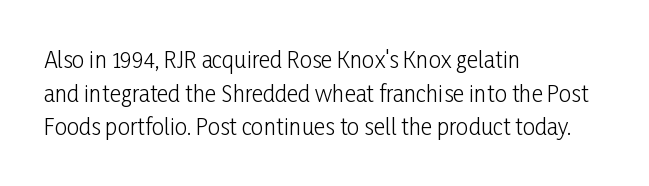
Q: Is the text bold? A: No.
Q: Is the text italic (slanted)? A: No, it is upright.
Q: Is the text underlined? A: No.
Q: How is the paragraph aligned? A: Left-aligned.
Q: Is the spacing between letters normal or unusually wide? A: Normal.
Q: Is the spacing between lines tight, normal or loose? A: Normal.
